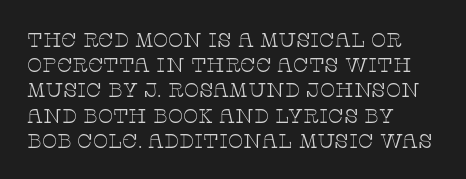
The image shows 20 px text type, upright; set left-aligned, normal line spacing (1.26x), normal letter spacing, not underlined.
